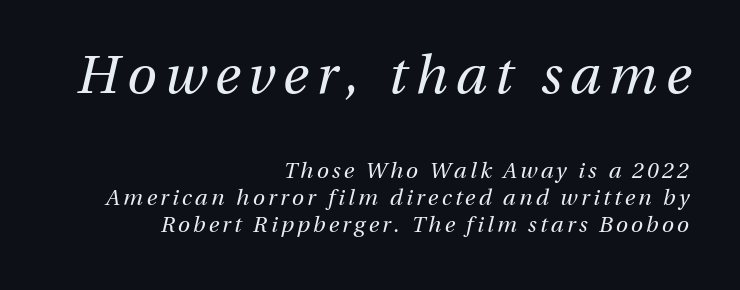
{"italic": "yes", "lean": "right", "slant_degrees": 13, "bold": "no", "weight": "regular", "width": "normal", "stroke_contrast": "medium", "x_height": "medium", "monospaced": "no", "underline": "no", "align": "right", "line_spacing_ratio": 1.22, "larger_block": "first", "size_ratio": 2.45, "glyph_px": 54}
